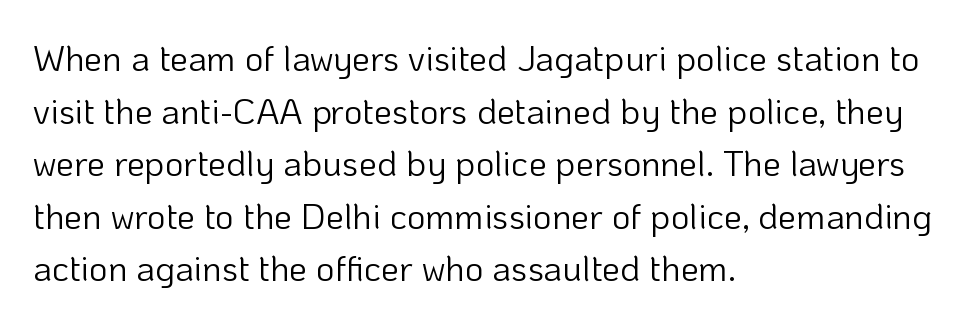
Nope, not italic — everything's standing straight. Spacing between characters is what you'd get straight out of the box. Spacing verdict: proportional, widths tailored to each character. Rows of type keep a routine distance in the vertical direction.
